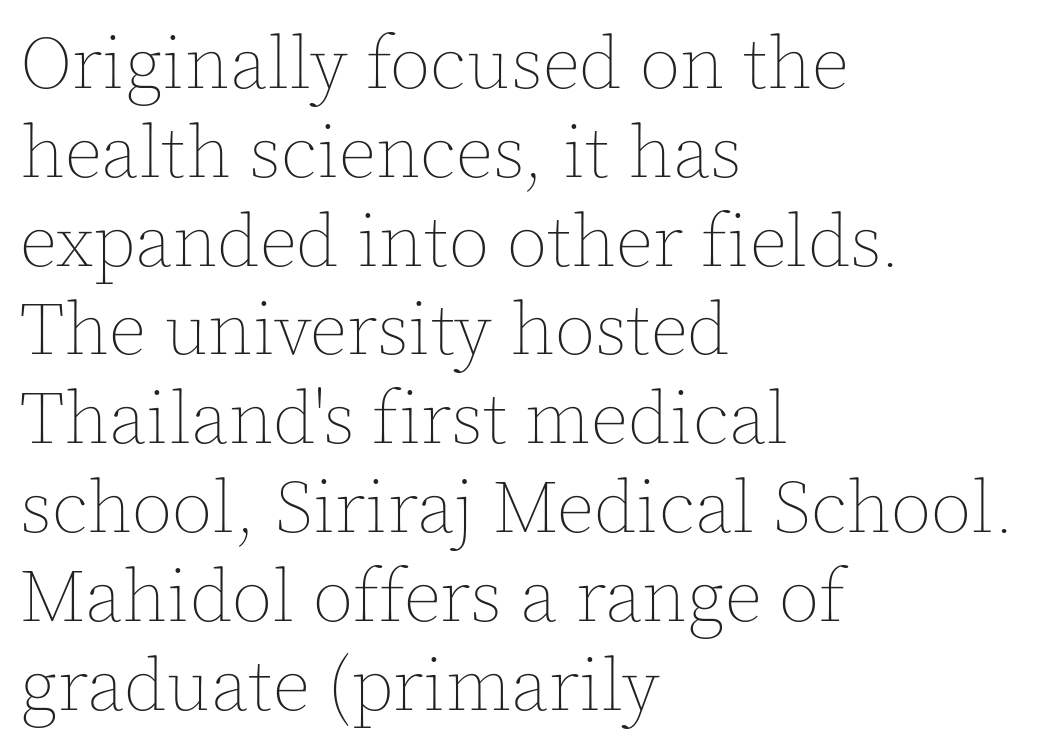
The image shows 74 px thin type, upright; set left-aligned, line spacing 1.2x, normal letter spacing, not underlined; a medium x-height.
